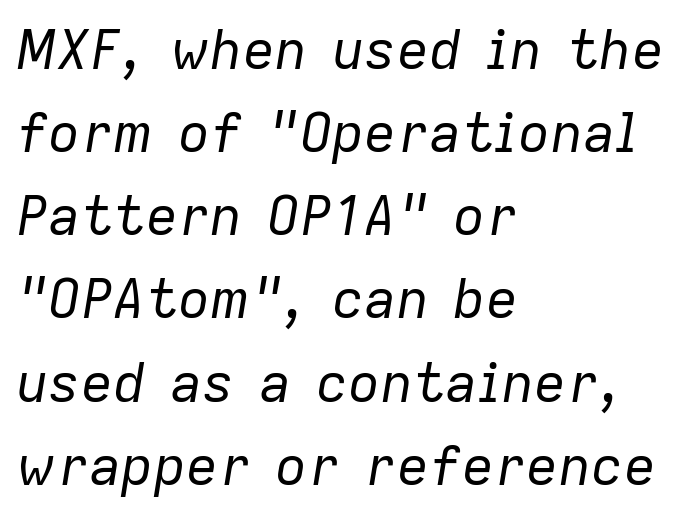
Type without underlining. Spacing verdict: proportional, widths tailored to each character. The weight tops out at a normal text grade. Letter spacing: default. The specimen reads as italic at a glance. If you measured baseline to baseline, you'd find a middling distance.
